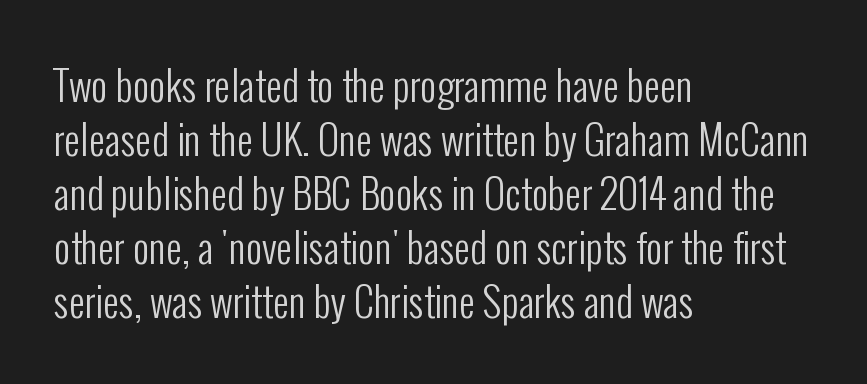
Q: Is the text bold? A: No.
Q: Is the text italic (slanted)? A: No, it is upright.
Q: Is the typeface a serif or a sans-serif typeface? A: Sans-serif.
Q: Is the text underlined? A: No.
Q: How is the paragraph aligned? A: Left-aligned.
Q: Is the spacing between letters normal or unusually wide? A: Normal.
Q: Is the spacing between lines tight, normal or loose? A: Normal.
Q: Width (condensed, normal, or wide)? A: Condensed.
Q: Stroke contrast? A: Low.
Q: x-height? A: Medium.
Q: Monospaced? A: No.
